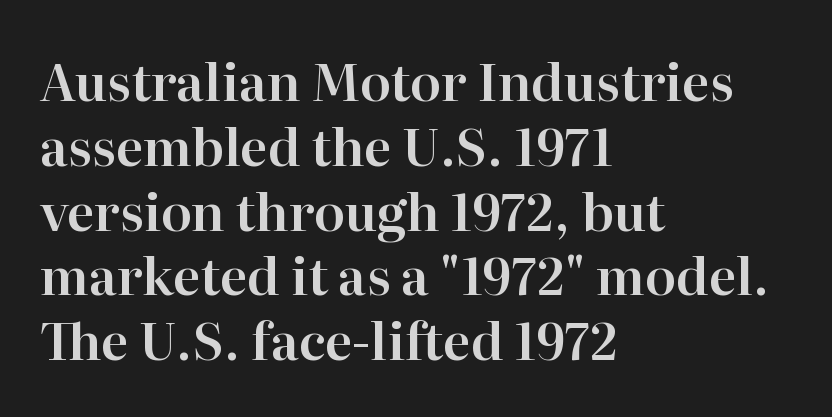
{"serif": "yes", "italic": "no", "width": "normal", "stroke_contrast": "high", "x_height": "medium", "monospaced": "no", "underline": "no", "align": "left", "line_spacing": "normal", "line_spacing_ratio": 1.27, "letter_spacing": "normal", "letter_spacing_em": 0.0, "glyph_px": 51}
